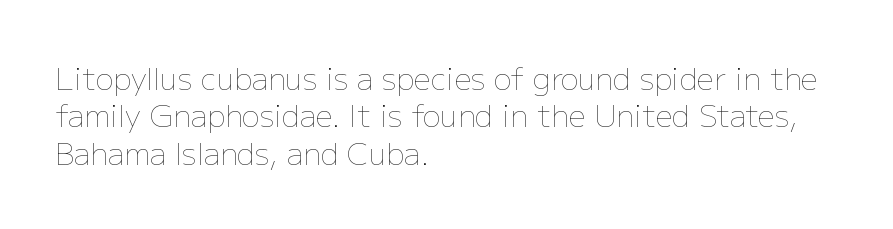
The image shows 30 px thin type, upright; set left-aligned, normal line spacing (1.25x), normal letter spacing, not underlined; low stroke contrast and a medium x-height.
